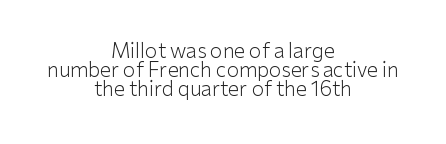
Q: Is the text bold? A: No.
Q: Is the text italic (slanted)? A: No, it is upright.
Q: Is the text underlined? A: No.
Q: How is the paragraph aligned? A: Centered.
Q: Is the spacing between letters normal or unusually wide? A: Normal.
Q: Is the spacing between lines tight, normal or loose? A: Tight.
